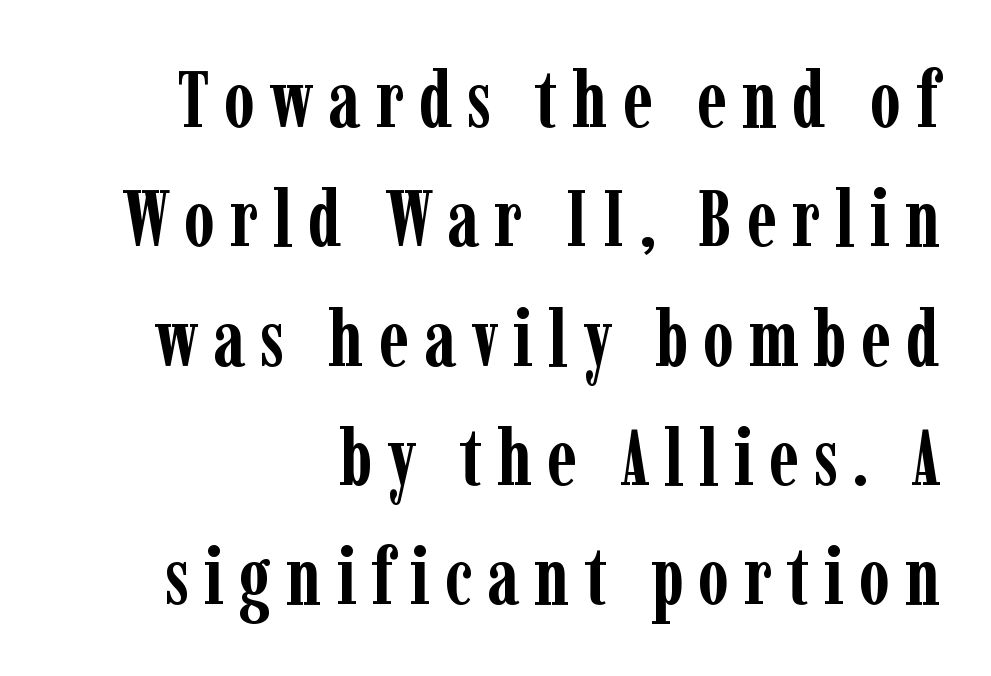
{"serif": "yes", "italic": "no", "bold": "yes", "weight": "semibold", "width": "condensed", "stroke_contrast": "low", "x_height": "medium", "monospaced": "no", "underline": "no", "align": "right", "line_spacing": "normal", "line_spacing_ratio": 1.51, "glyph_px": 79}
